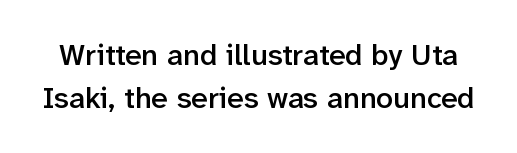
The sample has been set in demibold, a notch under bold. The rendering uses natural spacing where letterforms have individual widths. In terms of leading, this rendering sits right in the middle. Clear beneath every line of the passage. Compared with typical body copy, the letter spacing here is the same.
